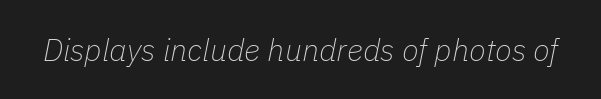
How are the letters spaced? Ordinarily, with no added tracking. Yep, that's italic — everything's leaning. The foot of each line stays bare and open. The letterforms sit at book weight or below. You could not count columns in this text — the font is proportionally spaced.
